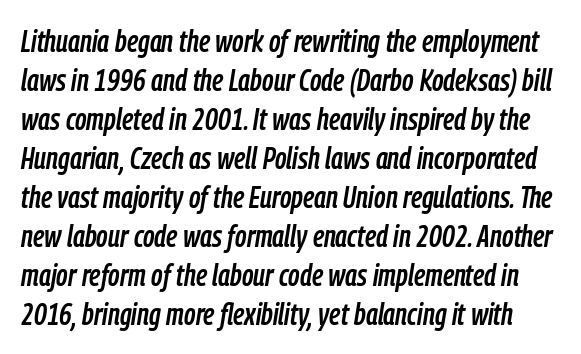
{"italic": "yes", "lean": "right", "slant_degrees": 9, "width": "condensed", "stroke_contrast": "low", "x_height": "medium", "monospaced": "no", "underline": "no", "line_spacing": "normal", "line_spacing_ratio": 1.26, "letter_spacing": "normal", "letter_spacing_em": 0.0, "glyph_px": 31}
